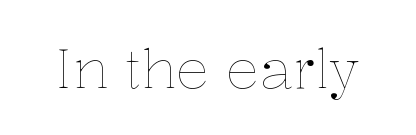
{"italic": "no", "bold": "no", "weight": "thin", "width": "normal", "stroke_contrast": "low", "x_height": "medium", "monospaced": "no", "underline": "no", "letter_spacing": "normal", "letter_spacing_em": 0.0, "glyph_px": 55}
